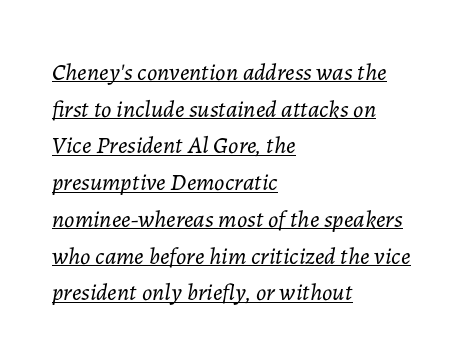
It's the slanting kind of type. A student would call this left alignment; a typographer would say flush left, rag right. Is there much room between lines? A standard amount, neither cramped nor airy. Summary of weight: not heavy and not bold.
